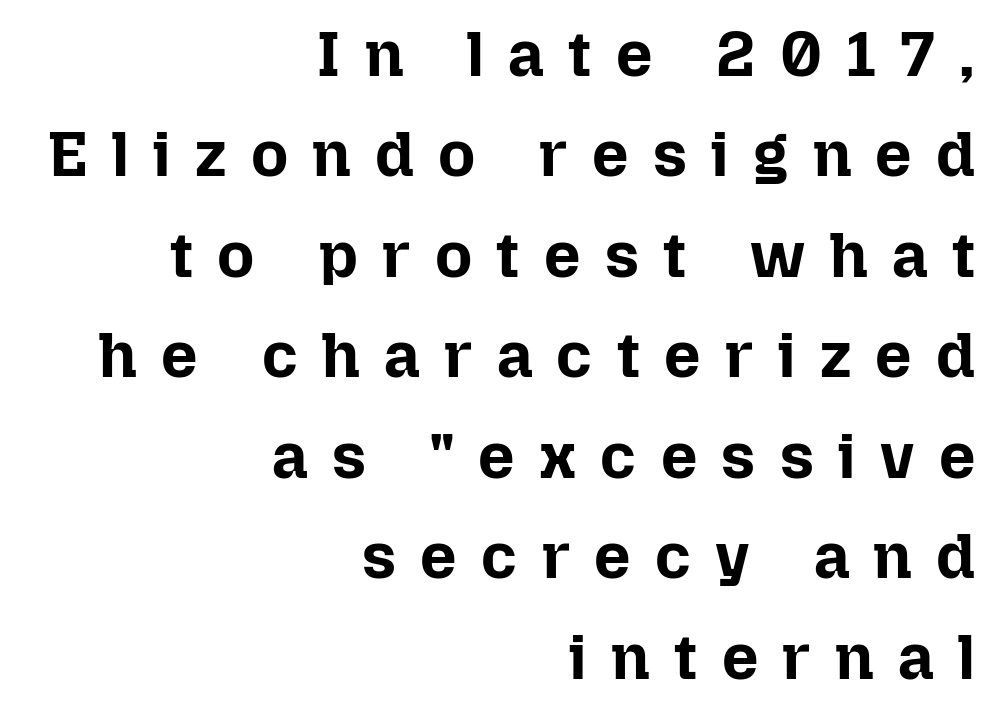
{"italic": "no", "bold": "yes", "weight": "bold", "width": "normal", "stroke_contrast": "low", "x_height": "medium", "monospaced": "no", "underline": "no", "align": "right", "line_spacing": "normal", "line_spacing_ratio": 1.57, "letter_spacing": "wide", "letter_spacing_em": 0.38, "glyph_px": 64}
